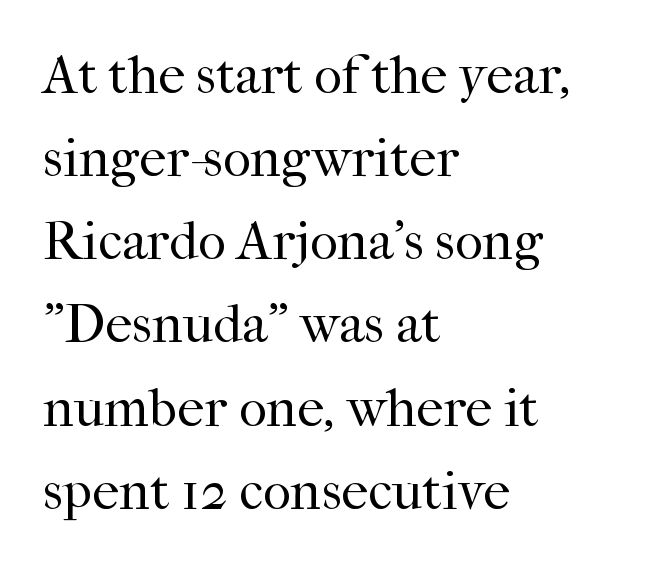
Q: Is the text bold? A: No.
Q: Is the text italic (slanted)? A: No, it is upright.
Q: Is the typeface a serif or a sans-serif typeface? A: Serif.
Q: Is the text underlined? A: No.
Q: How is the paragraph aligned? A: Left-aligned.
Q: Is the spacing between letters normal or unusually wide? A: Normal.
Q: Is the spacing between lines tight, normal or loose? A: Normal.
Q: Width (condensed, normal, or wide)? A: Normal.
Q: Stroke contrast? A: High.
Q: x-height? A: Medium.
Q: Monospaced? A: No.
